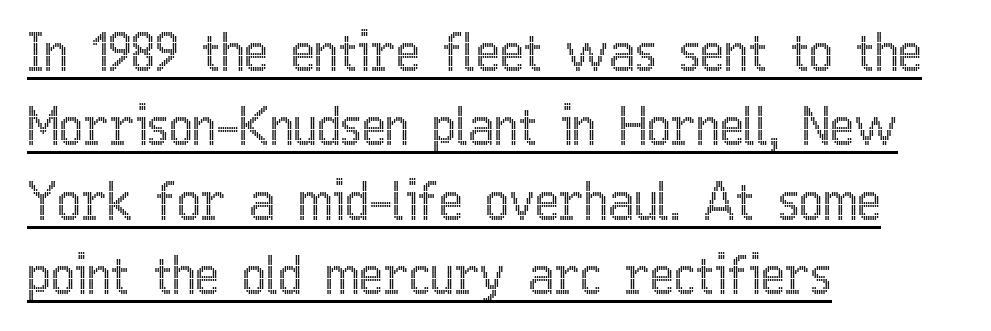
The image shows 51 px condensed type, upright; set left-aligned, normal line spacing (1.46x), normal letter spacing, underlined; a medium x-height.
